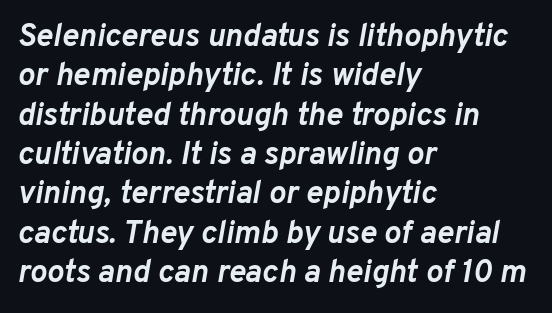
The image shows 32 px semibold type, italic (leaning right); set left-aligned, line spacing 1.23x, normal letter spacing, not underlined; low stroke contrast and a medium x-height.
